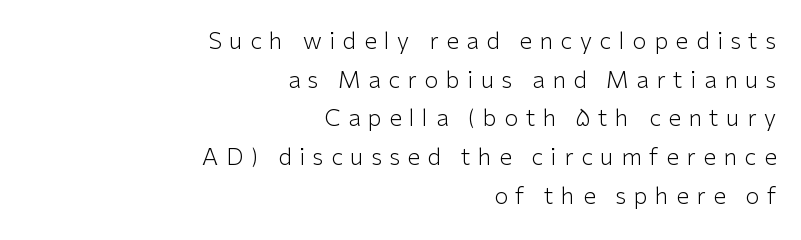
{"italic": "no", "bold": "no", "underline": "no", "align": "right", "line_spacing": "normal", "line_spacing_ratio": 1.68, "letter_spacing": "wide", "letter_spacing_em": 0.33, "glyph_px": 23}
